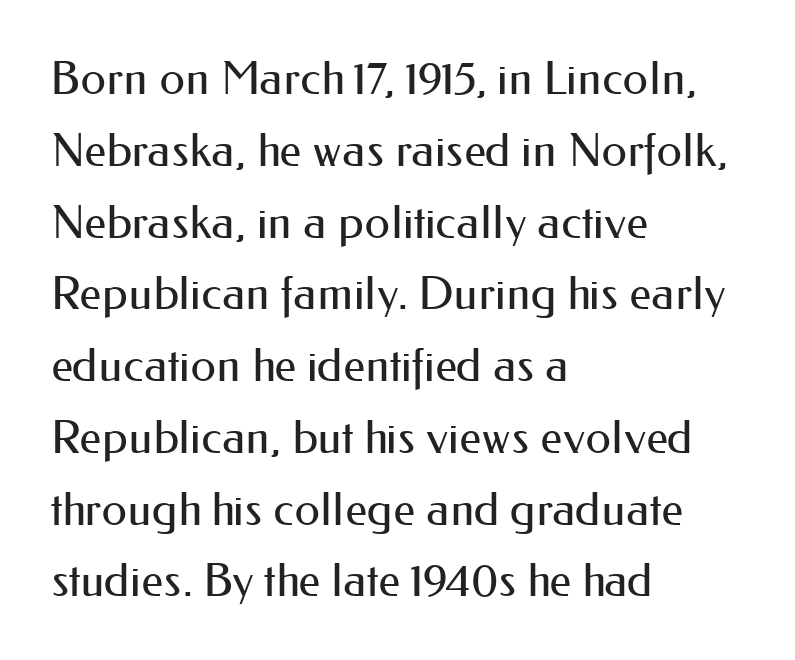
In CSS terms this would be text-align: left. Look at the bottom of the vertical strokes: they stop flat, with no serifs. The space between consecutive lines is moderate. What stands out about the letter spacing? Nothing — it is the standard amount.
